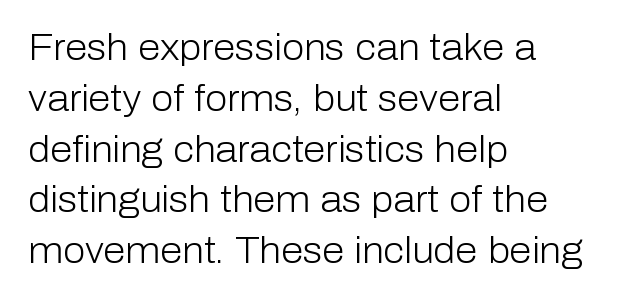
The image shows 36 px light sans-serif type, upright; set left-aligned, normal line spacing (1.41x), normal letter spacing, not underlined; low stroke contrast and a medium x-height.
